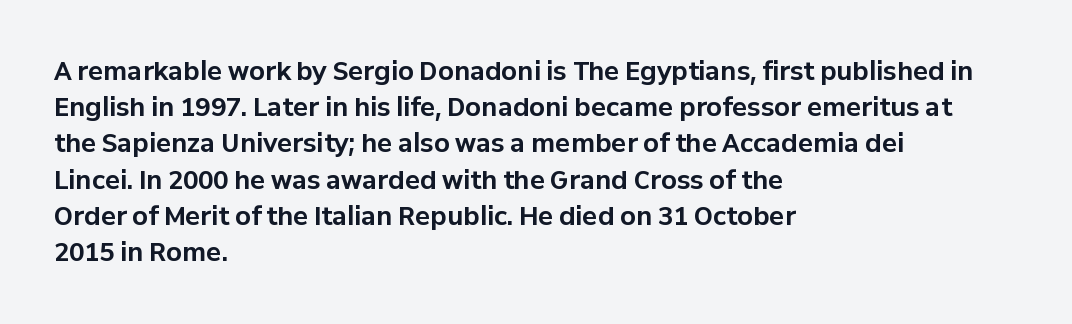
{"italic": "no", "bold": "yes", "underline": "no", "align": "left", "line_spacing": "normal", "line_spacing_ratio": 1.45, "letter_spacing": "normal", "letter_spacing_em": 0.0, "glyph_px": 25}
